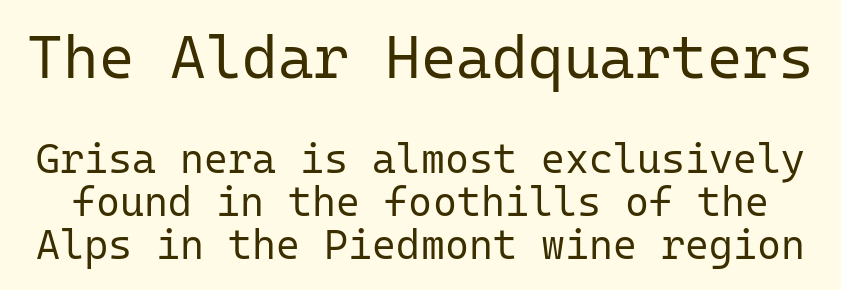
Q: Is the text bold? A: No.
Q: Is the text italic (slanted)? A: No, it is upright.
Q: Is the typeface a serif or a sans-serif typeface? A: Sans-serif.
Q: Is the text underlined? A: No.
Q: Is the spacing between letters normal or unusually wide? A: Normal.
Q: Is the spacing between lines tight, normal or loose? A: Tight.
Q: Which block of text is set in a larger size, the first (top) or the second (bottom)? A: The first (top) one.
Q: Width (condensed, normal, or wide)? A: Normal.
Q: Stroke contrast? A: Low.
Q: x-height? A: Medium.
Q: Monospaced? A: Yes.
